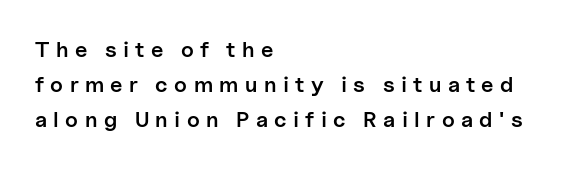
{"italic": "no", "bold": "semi", "underline": "no", "align": "left", "line_spacing": "normal", "line_spacing_ratio": 1.6, "letter_spacing": "wide", "letter_spacing_em": 0.29, "glyph_px": 22}
